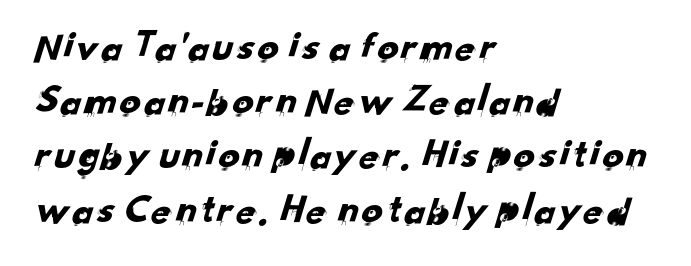
Proportional: the letters do not fall into vertical columns. Compared with a centered layout, this one pins lines to the left instead. Letters rest on an invisible, unmarked baseline. Each word holds together tightly as a unit, with standard inter-letter gaps. The letters carry no serifs — their stems end cleanly without finishing strokes.
